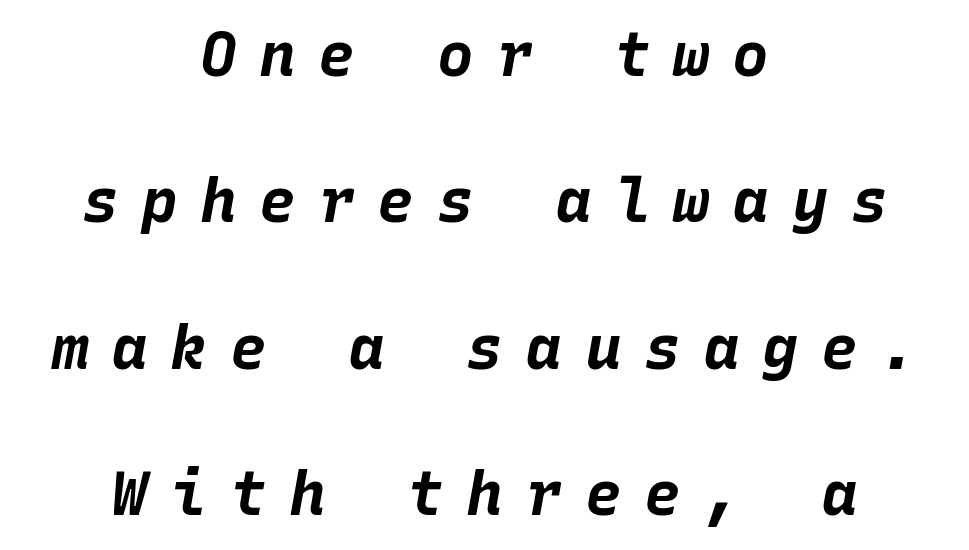
The image shows 61 px bold type, italic (leaning right), monospaced; set centered, loose line spacing (2.4x), unusually wide letter spacing (+0.37 em), not underlined; low stroke contrast and a large x-height.
